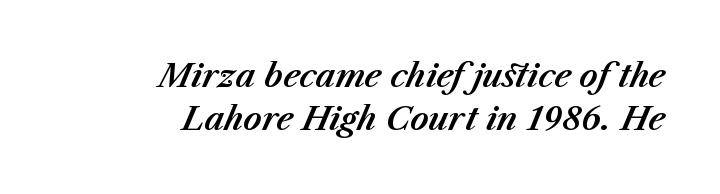
Q: Is the text italic (slanted)? A: Yes, it leans right by about 23 degrees.
Q: Is the text underlined? A: No.
Q: How is the paragraph aligned? A: Right-aligned.
Q: Is the spacing between letters normal or unusually wide? A: Normal.
Q: Is the spacing between lines tight, normal or loose? A: Normal.
Q: Width (condensed, normal, or wide)? A: Normal.
Q: Stroke contrast? A: Medium.
Q: x-height? A: Medium.
Q: Monospaced? A: No.
